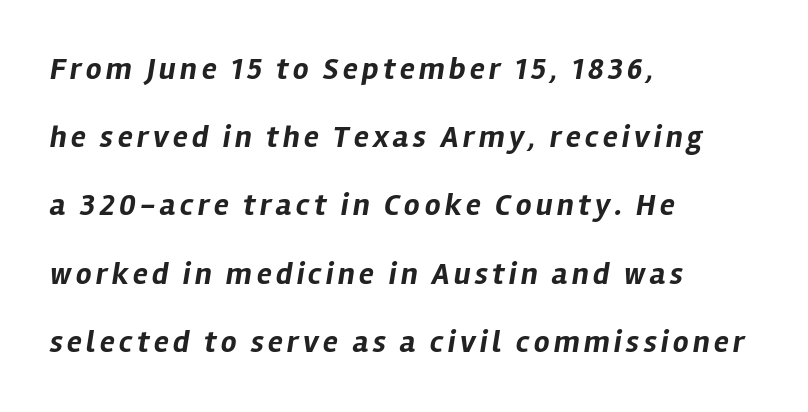
{"italic": "yes", "lean": "right", "slant_degrees": 12, "bold": "yes", "weight": "bold", "width": "normal", "stroke_contrast": "low", "x_height": "medium", "monospaced": "no", "underline": "no", "align": "left", "line_spacing": "loose", "line_spacing_ratio": 2.2, "glyph_px": 31}
